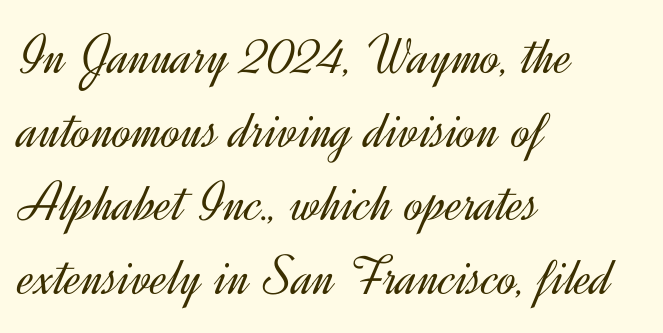
Q: Is the text bold? A: No.
Q: Is the text italic (slanted)? A: Yes.
Q: Is the typeface a serif or a sans-serif typeface? A: Sans-serif.
Q: Is the text underlined? A: No.
Q: How is the paragraph aligned? A: Left-aligned.
Q: Is the spacing between letters normal or unusually wide? A: Normal.
Q: Is the spacing between lines tight, normal or loose? A: Normal.
Q: Width (condensed, normal, or wide)? A: Normal.
Q: x-height? A: Small.
Q: Monospaced? A: No.
